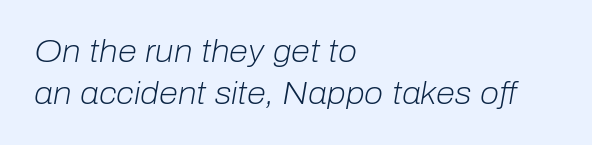
Spacing verdict: proportional, widths tailored to each character. Is the type heavy? It reads as light-to-regular instead. The area under the type is left untouched. What stands out about the letter spacing? Nothing — it is the standard amount.
